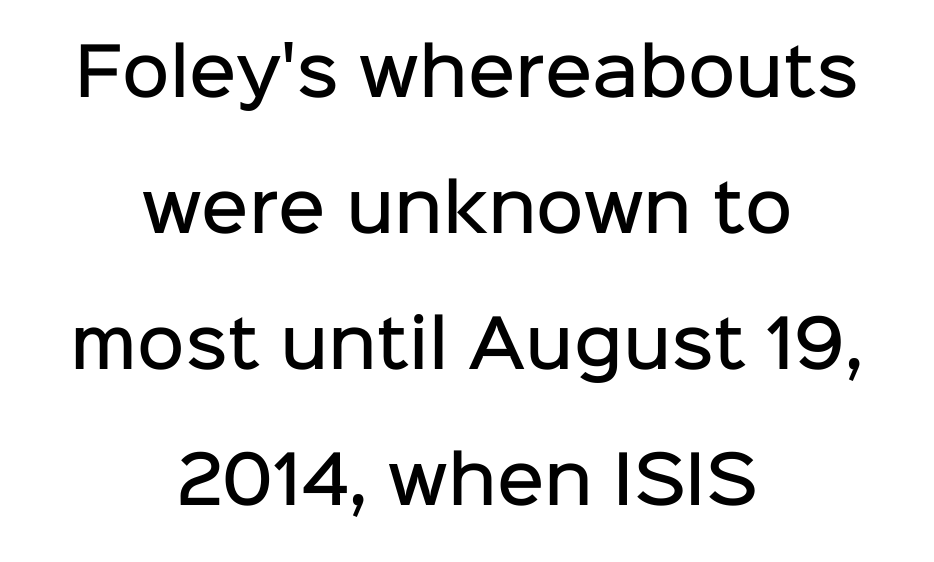
The image shows 65 px semibold sans-serif type, upright; set centered, loose line spacing (2.09x), normal letter spacing, not underlined; low stroke contrast and a medium x-height.
